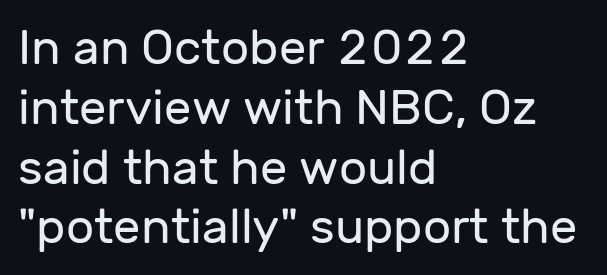
Q: Is the text bold? A: No.
Q: Is the text italic (slanted)? A: No, it is upright.
Q: Is the typeface a serif or a sans-serif typeface? A: Sans-serif.
Q: Is the text underlined? A: No.
Q: How is the paragraph aligned? A: Left-aligned.
Q: Is the spacing between letters normal or unusually wide? A: Normal.
Q: Width (condensed, normal, or wide)? A: Normal.
Q: Stroke contrast? A: Low.
Q: x-height? A: Medium.
Q: Monospaced? A: No.
